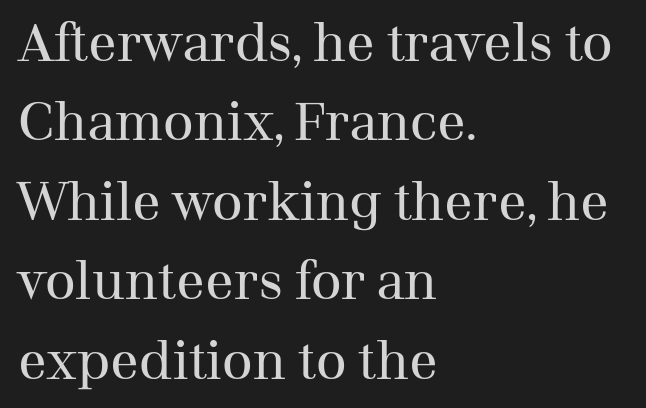
{"serif": "yes", "italic": "no", "bold": "no", "weight": "regular", "width": "normal", "stroke_contrast": "medium", "x_height": "medium", "monospaced": "no", "underline": "no", "align": "left", "line_spacing": "normal", "line_spacing_ratio": 1.5, "letter_spacing": "normal", "letter_spacing_em": 0.0, "glyph_px": 53}
